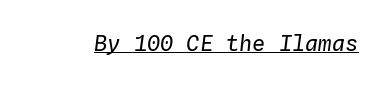
Q: Is the text bold? A: No.
Q: Is the text italic (slanted)? A: Yes, it leans right by about 4 degrees.
Q: Is the text underlined? A: Yes.
Q: Is the spacing between letters normal or unusually wide? A: Normal.
